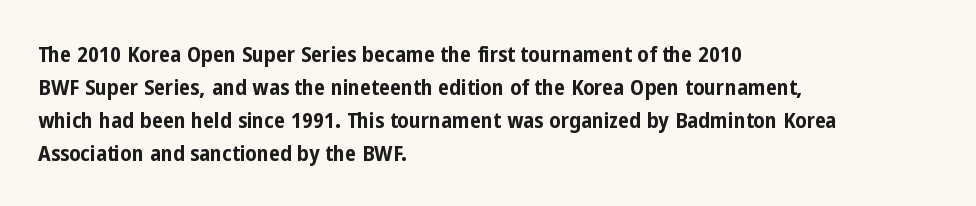
Q: Is the text bold? A: Yes.
Q: Is the text italic (slanted)? A: No, it is upright.
Q: Is the text underlined? A: No.
Q: How is the paragraph aligned? A: Left-aligned.
Q: Is the spacing between letters normal or unusually wide? A: Normal.
Q: Is the spacing between lines tight, normal or loose? A: Normal.
